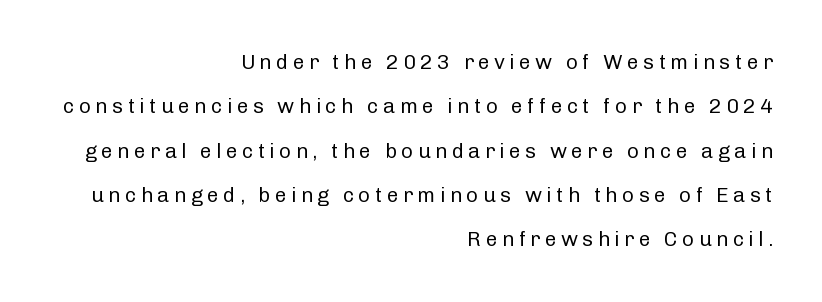
Q: Is the text bold? A: No.
Q: Is the text italic (slanted)? A: No, it is upright.
Q: Is the text underlined? A: No.
Q: How is the paragraph aligned? A: Right-aligned.
Q: Is the spacing between letters normal or unusually wide? A: Unusually wide.
Q: Is the spacing between lines tight, normal or loose? A: Loose.
